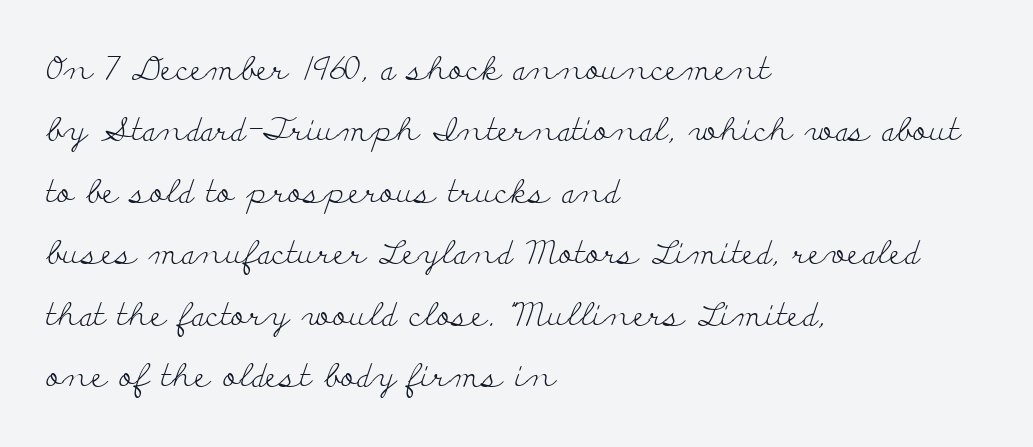
Q: Is the text bold? A: No.
Q: Is the text italic (slanted)? A: Yes.
Q: Is the typeface a serif or a sans-serif typeface? A: Serif.
Q: Is the text underlined? A: No.
Q: How is the paragraph aligned? A: Left-aligned.
Q: Is the spacing between letters normal or unusually wide? A: Normal.
Q: Is the spacing between lines tight, normal or loose? A: Loose.
Q: Width (condensed, normal, or wide)? A: Wide.
Q: Stroke contrast? A: Low.
Q: x-height? A: Small.
Q: Monospaced? A: No.
